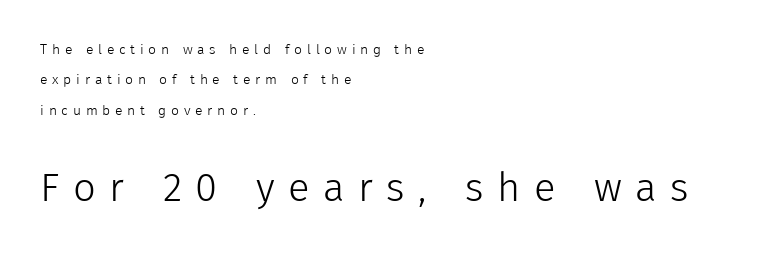
This rendering employs a face without finishing strokes, i.e., a sans-serif. Beneath every word, the page is bare. Which margin do the lines hug? The left one — the right edge is uneven. Posture: vertical.
